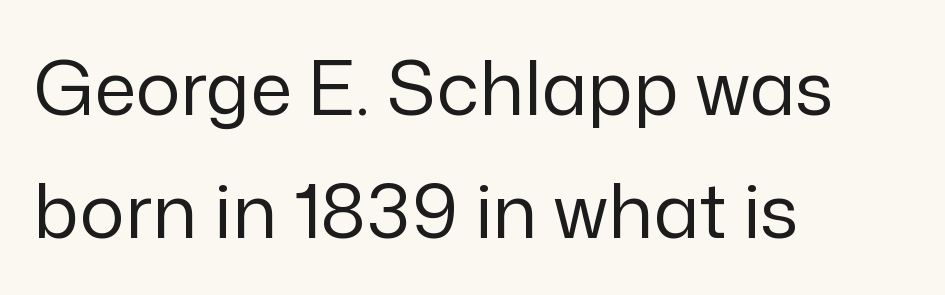
The image shows 75 px regular-weight sans-serif type, upright; set left-aligned, normal line spacing (1.64x), normal letter spacing, not underlined; low stroke contrast and a medium x-height.
